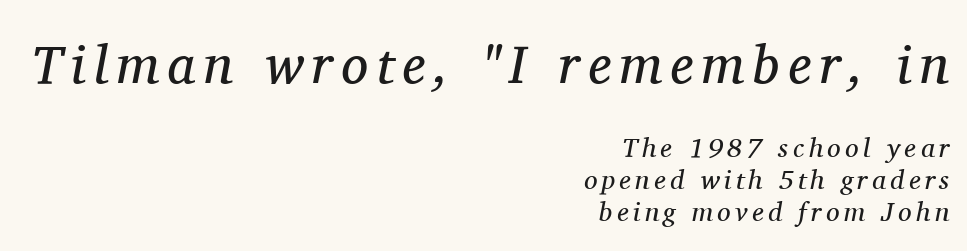
The image shows 54 px regular-weight serif type, italic (leaning right); set right-aligned, line spacing 1.17x, not underlined; the first (top) block is 2.0x larger; medium stroke contrast and a medium x-height.
